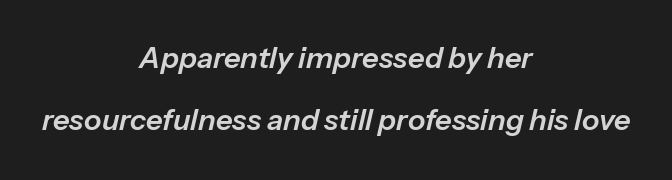
If you drew a line through each stem, it would be angled. Honestly, the letter spacing is just normal — you wouldn't notice it. Do the characters align in a grid? No, the font is proportional. The rendering positions every line midway between the sides. Notice the wide empty band between every row — that's loose leading.
